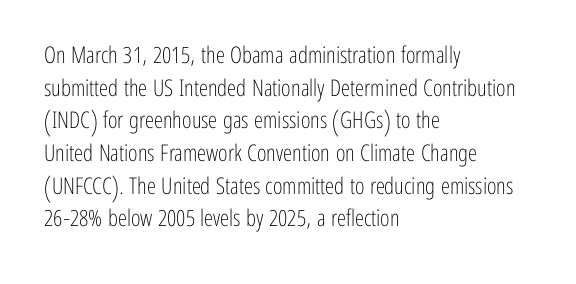
Q: Is the text bold? A: No.
Q: Is the text italic (slanted)? A: No, it is upright.
Q: Is the text underlined? A: No.
Q: How is the paragraph aligned? A: Left-aligned.
Q: Is the spacing between letters normal or unusually wide? A: Normal.
Q: Is the spacing between lines tight, normal or loose? A: Normal.
